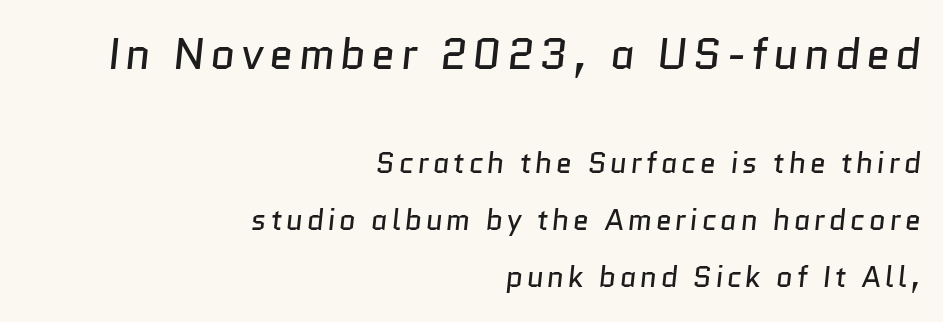
{"serif": "no", "bold": "no", "weight": "regular", "width": "normal", "stroke_contrast": "low", "x_height": "medium", "monospaced": "no", "underline": "no", "align": "right", "line_spacing": "loose", "line_spacing_ratio": 1.97, "larger_block": "first", "size_ratio": 1.48, "glyph_px": 43}
